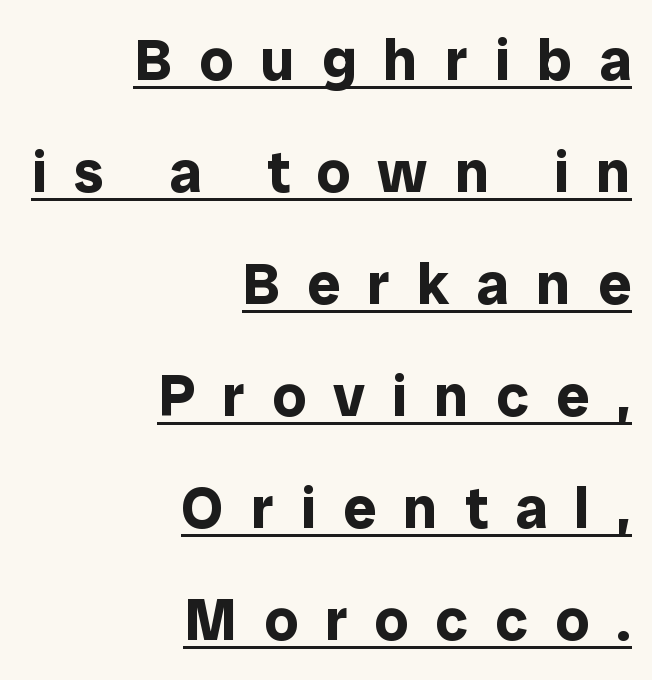
The image shows 59 px bold sans-serif type, upright; set right-aligned, loose line spacing (1.9x), unusually wide letter spacing (+0.46 em), underlined; low stroke contrast and a medium x-height.
